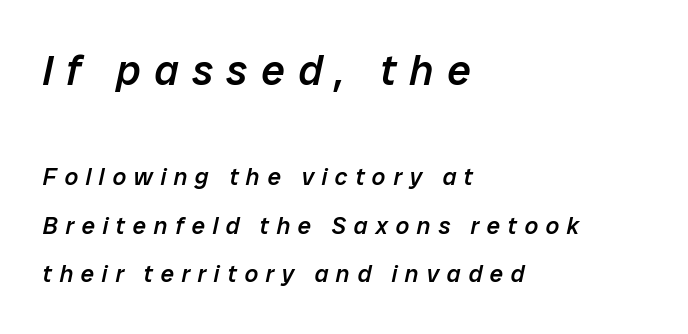
{"italic": "yes", "lean": "right", "slant_degrees": 12, "bold": "semi", "weight": "semibold", "width": "normal", "stroke_contrast": "low", "x_height": "medium", "monospaced": "no", "underline": "no", "align": "left", "line_spacing": "loose", "line_spacing_ratio": 2.02, "letter_spacing": "wide", "letter_spacing_em": 0.32, "larger_block": "first", "size_ratio": 1.75, "glyph_px": 42}
